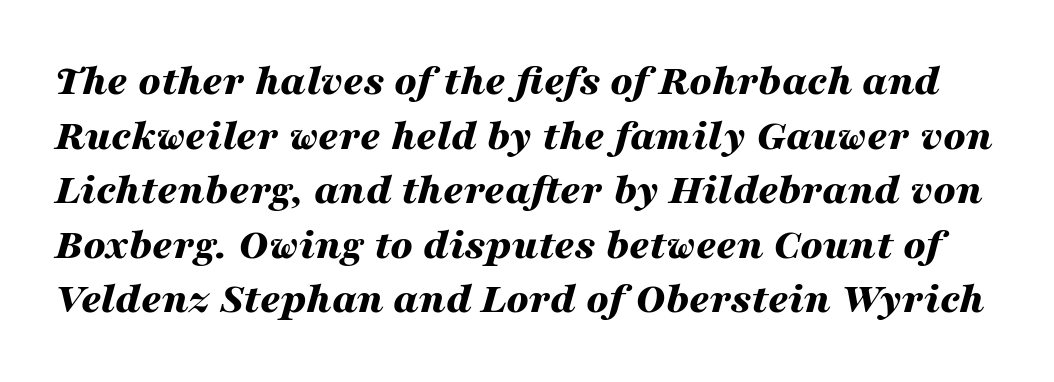
Q: Is the text bold? A: Yes.
Q: Is the text italic (slanted)? A: Yes, it leans right by about 16 degrees.
Q: Is the text underlined? A: No.
Q: Is the spacing between letters normal or unusually wide? A: Normal.
Q: Width (condensed, normal, or wide)? A: Wide.
Q: Stroke contrast? A: Medium.
Q: x-height? A: Medium.
Q: Monospaced? A: No.
